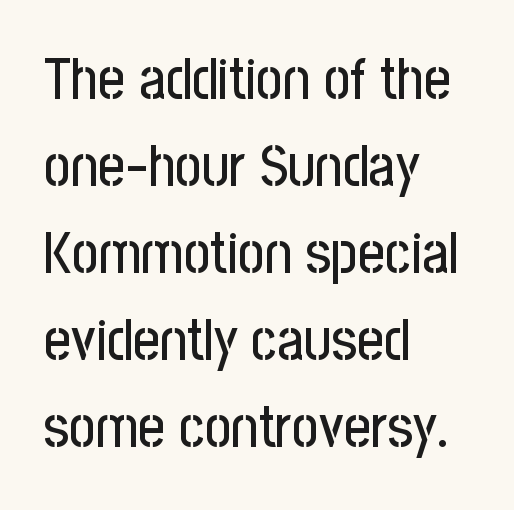
Q: Is the text italic (slanted)? A: No, it is upright.
Q: Is the typeface a serif or a sans-serif typeface? A: Sans-serif.
Q: Is the text underlined? A: No.
Q: How is the paragraph aligned? A: Left-aligned.
Q: Is the spacing between letters normal or unusually wide? A: Normal.
Q: Is the spacing between lines tight, normal or loose? A: Normal.
Q: Width (condensed, normal, or wide)? A: Condensed.
Q: Stroke contrast? A: Low.
Q: x-height? A: Medium.
Q: Monospaced? A: No.
